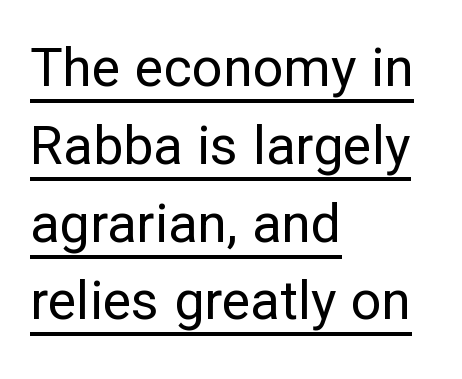
{"serif": "no", "italic": "no", "bold": "no", "weight": "regular", "width": "normal", "stroke_contrast": "low", "x_height": "medium", "monospaced": "no", "underline": "yes", "align": "left", "line_spacing": "normal", "line_spacing_ratio": 1.44, "letter_spacing": "normal", "letter_spacing_em": 0.0, "glyph_px": 54}
